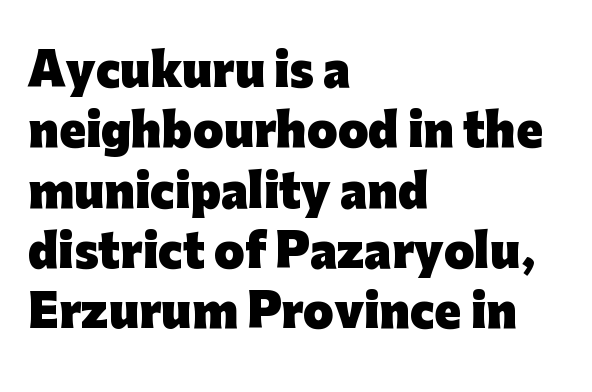
You can tell it's not italic because the verticals are truly vertical. The passage shown stacks its lines at a standard gap. Is this a fixed-width face? No — the glyphs have proportional, varying widths. Weight: bold.
